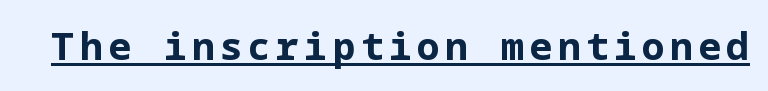
Q: Is the text bold? A: Yes.
Q: Is the text italic (slanted)? A: No, it is upright.
Q: Is the typeface a serif or a sans-serif typeface? A: Sans-serif.
Q: Is the text underlined? A: Yes.
Q: Width (condensed, normal, or wide)? A: Normal.
Q: Stroke contrast? A: Low.
Q: x-height? A: Medium.
